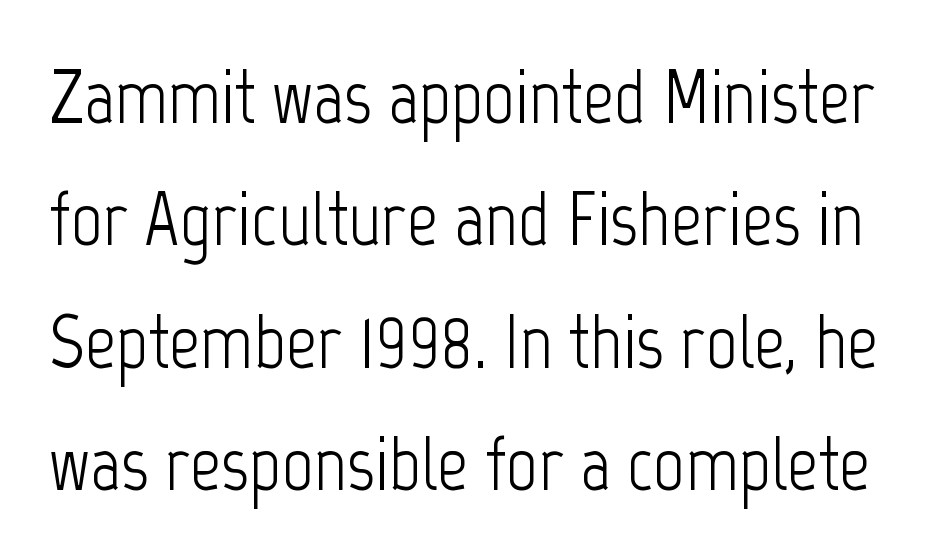
Q: Is the text bold? A: No.
Q: Is the text italic (slanted)? A: No, it is upright.
Q: Is the typeface a serif or a sans-serif typeface? A: Sans-serif.
Q: Is the text underlined? A: No.
Q: Is the spacing between letters normal or unusually wide? A: Normal.
Q: Is the spacing between lines tight, normal or loose? A: Normal.
Q: Width (condensed, normal, or wide)? A: Condensed.
Q: Stroke contrast? A: Low.
Q: x-height? A: Medium.
Q: Monospaced? A: No.
